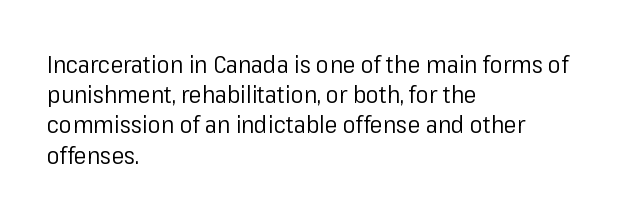
{"italic": "no", "bold": "no", "underline": "no", "align": "left", "line_spacing": "normal", "line_spacing_ratio": 1.26, "letter_spacing": "normal", "letter_spacing_em": 0.0, "glyph_px": 24}
